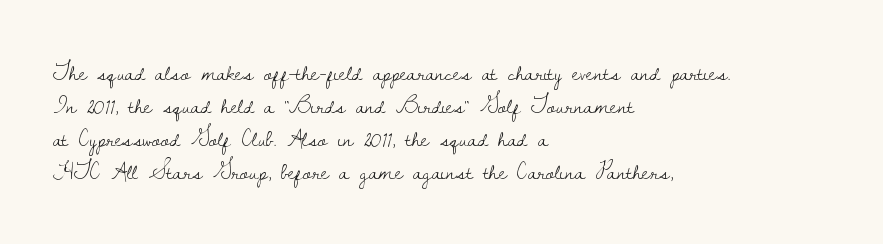
The image shows 24 px text type; set left-aligned, normal line spacing (1.37x), normal letter spacing, not underlined.
